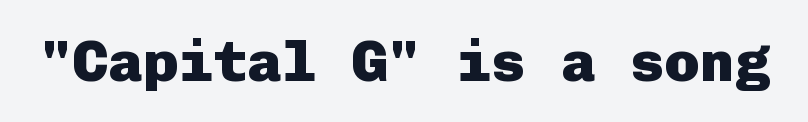
The image shows 58 px heavy sans-serif type, upright; set normal letter spacing, not underlined; low stroke contrast and a medium x-height.
